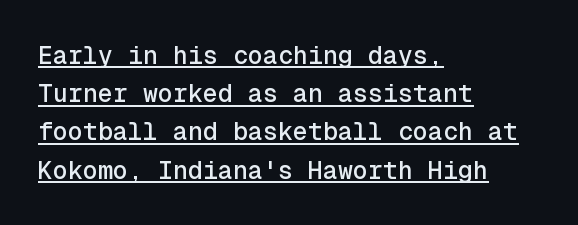
Q: Is the text italic (slanted)? A: No, it is upright.
Q: Is the text underlined? A: Yes.
Q: How is the paragraph aligned? A: Left-aligned.
Q: Is the spacing between letters normal or unusually wide? A: Normal.
Q: Is the spacing between lines tight, normal or loose? A: Normal.
